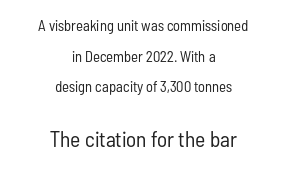
{"italic": "no", "bold": "no", "underline": "no", "align": "center", "line_spacing": "loose", "line_spacing_ratio": 2.04, "letter_spacing": "normal", "letter_spacing_em": 0.0, "larger_block": "second", "size_ratio": 1.47, "glyph_px": 22}
